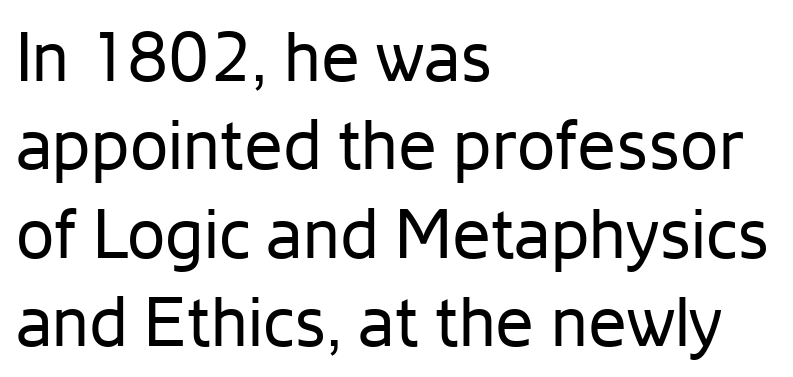
Q: Is the text bold? A: No.
Q: Is the text italic (slanted)? A: No, it is upright.
Q: Is the typeface a serif or a sans-serif typeface? A: Sans-serif.
Q: Is the text underlined? A: No.
Q: How is the paragraph aligned? A: Left-aligned.
Q: Is the spacing between letters normal or unusually wide? A: Normal.
Q: Is the spacing between lines tight, normal or loose? A: Normal.
Q: Width (condensed, normal, or wide)? A: Normal.
Q: Stroke contrast? A: Low.
Q: x-height? A: Medium.
Q: Monospaced? A: No.
